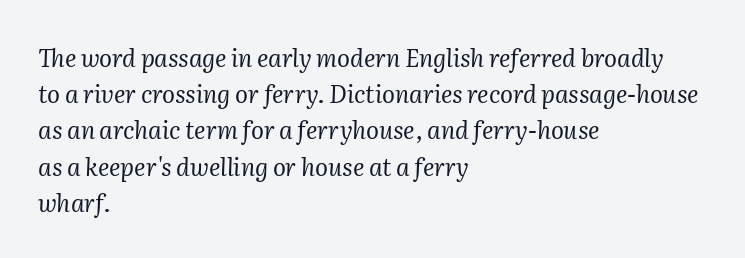
Q: Is the text bold? A: No.
Q: Is the text italic (slanted)? A: Yes, it leans right by about 2 degrees.
Q: Is the text underlined? A: No.
Q: How is the paragraph aligned? A: Left-aligned.
Q: Is the spacing between letters normal or unusually wide? A: Normal.
Q: Is the spacing between lines tight, normal or loose? A: Normal.
